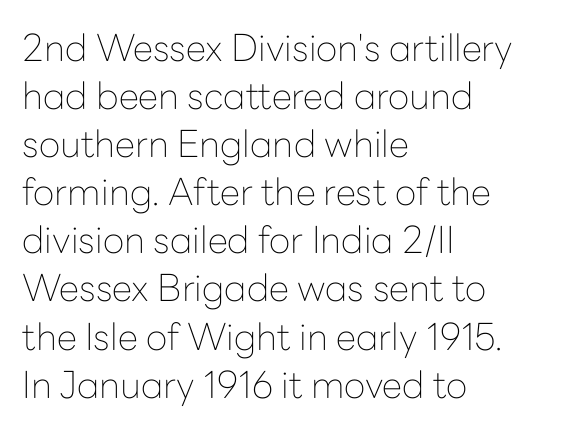
{"serif": "no", "italic": "no", "bold": "no", "weight": "thin", "width": "normal", "stroke_contrast": "low", "x_height": "medium", "monospaced": "no", "underline": "no", "align": "left", "line_spacing": "normal", "line_spacing_ratio": 1.3, "letter_spacing": "normal", "letter_spacing_em": 0.0, "glyph_px": 37}
